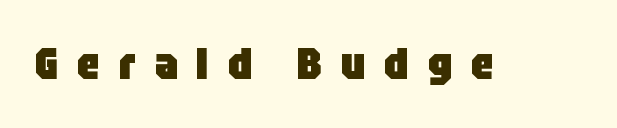
Note the varied advance widths — an 'i' is clearly narrower than an 'm'. The glyphs are unaccompanied by any horizontal stroke below them. In terms of weight, the rendering is a true, heavy bold. Upright lettering throughout. Inter-character spacing is expanded well beyond the font's built-in metrics.
